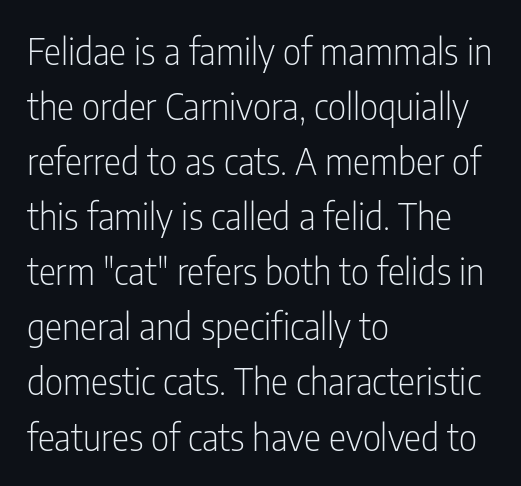
What kind of face is this? One without serifs — a sans. Ink coverage per letter is moderate at most. Nobody drew a line under any word here. Casual observation: everything's shoved over to the left.
